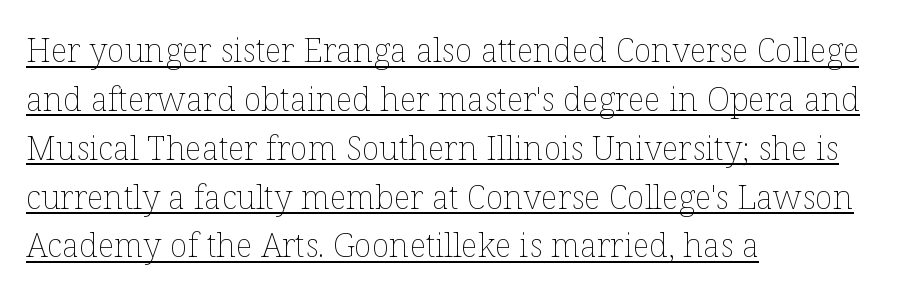
Q: Is the text bold? A: No.
Q: Is the text italic (slanted)? A: No, it is upright.
Q: Is the text underlined? A: Yes.
Q: How is the paragraph aligned? A: Left-aligned.
Q: Is the spacing between letters normal or unusually wide? A: Normal.
Q: Is the spacing between lines tight, normal or loose? A: Normal.
Q: Width (condensed, normal, or wide)? A: Normal.
Q: Stroke contrast? A: Low.
Q: x-height? A: Medium.
Q: Monospaced? A: No.
